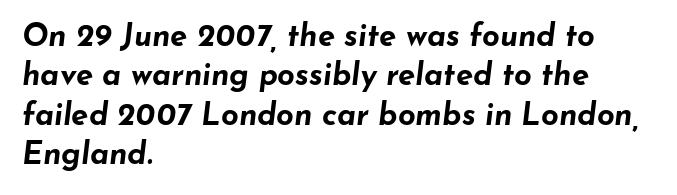
The letters are slanted; this is an italic face. The words here are not underlined. Caption: bold face, heavy strokes. These lines sit exactly where default settings would place them. The paragraph has a hard left edge and a soft right edge.
